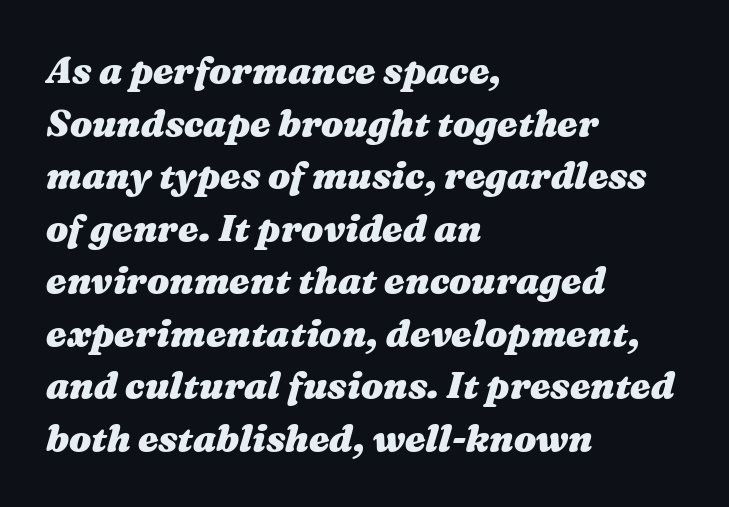
{"italic": "yes", "lean": "right", "slant_degrees": 16, "bold": "yes", "weight": "heavy", "width": "wide", "stroke_contrast": "medium", "x_height": "medium", "monospaced": "no", "underline": "no", "align": "left", "line_spacing": "normal", "line_spacing_ratio": 1.42, "letter_spacing": "normal", "letter_spacing_em": 0.0, "glyph_px": 37}
